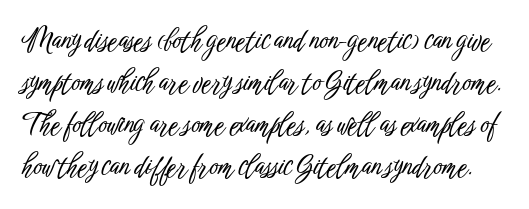
A normal amount of white space separates one row of letters from the next. Nobody touched the tracking dial on this one. No word sits above an underline.
